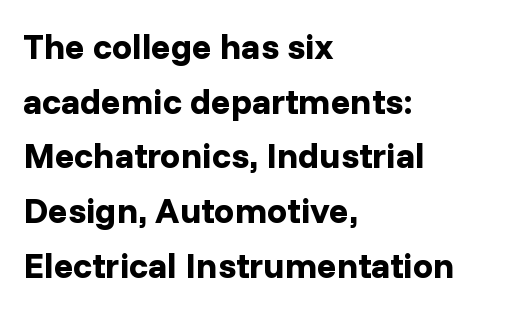
{"serif": "no", "italic": "no", "bold": "yes", "weight": "bold", "width": "normal", "stroke_contrast": "low", "x_height": "medium", "monospaced": "no", "underline": "no", "align": "left", "line_spacing": "normal", "line_spacing_ratio": 1.52, "letter_spacing": "normal", "letter_spacing_em": 0.0, "glyph_px": 36}
